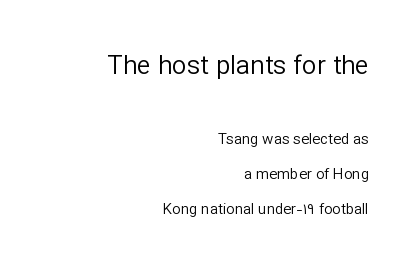
The image shows 26 px text type, upright; set right-aligned, loose line spacing (2.32x), normal letter spacing, not underlined; the first (top) block is 1.73x larger.
